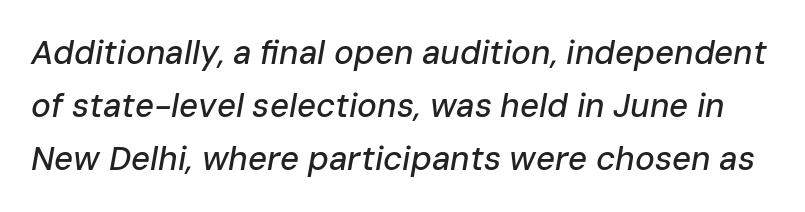
The image shows 33 px text type, italic (leaning right); set normal line spacing (1.6x), normal letter spacing, not underlined; low stroke contrast and a medium x-height.
